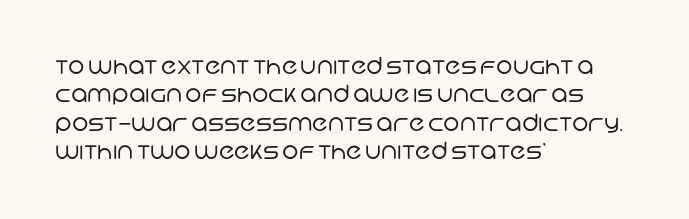
The image shows 23 px text type; set left-aligned, line spacing 1.23x, normal letter spacing, not underlined.
